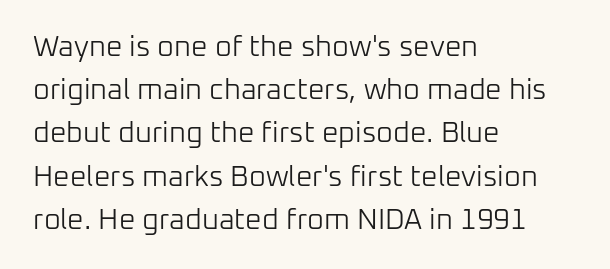
Counters stay open thanks to moderate or lighter strokes. The text block is weighted toward the left margin, trailing off unevenly rightward. In terms of letterform style, serifs are entirely absent. A typesetter would call this proportional, since set widths differ per character. Italic: no, the glyphs are upright roman.
